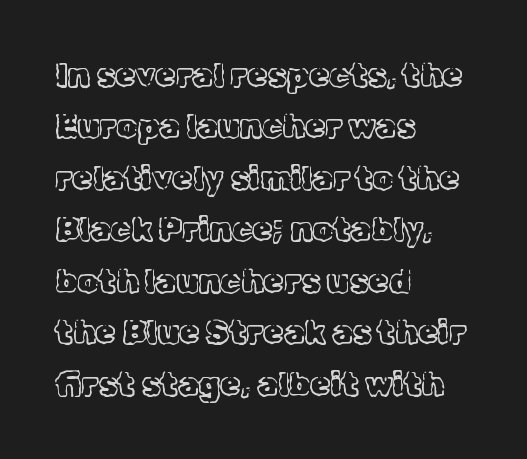
Q: Is the text bold? A: No.
Q: Is the text italic (slanted)? A: No, it is upright.
Q: Is the typeface a serif or a sans-serif typeface? A: Serif.
Q: Is the text underlined? A: No.
Q: How is the paragraph aligned? A: Left-aligned.
Q: Is the spacing between letters normal or unusually wide? A: Normal.
Q: Is the spacing between lines tight, normal or loose? A: Normal.
Q: Width (condensed, normal, or wide)? A: Normal.
Q: x-height? A: Medium.
Q: Monospaced? A: No.
